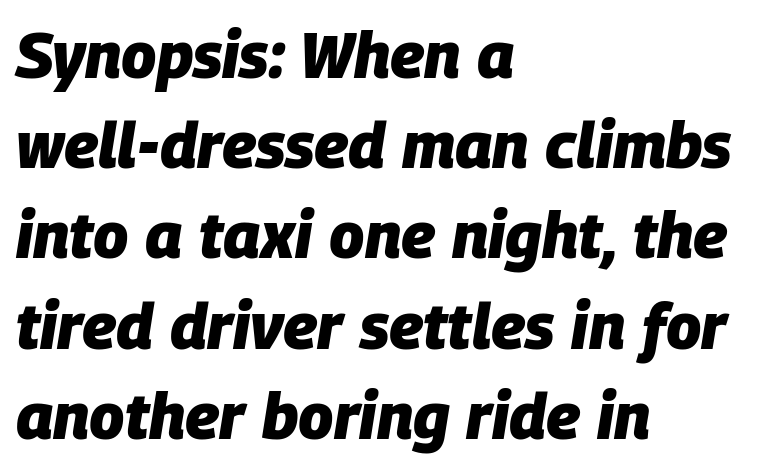
Q: Is the text bold? A: Yes.
Q: Is the text italic (slanted)? A: Yes, it leans right by about 9 degrees.
Q: Is the text underlined? A: No.
Q: How is the paragraph aligned? A: Left-aligned.
Q: Is the spacing between letters normal or unusually wide? A: Normal.
Q: Is the spacing between lines tight, normal or loose? A: Normal.
Q: Width (condensed, normal, or wide)? A: Normal.
Q: Stroke contrast? A: Low.
Q: x-height? A: Large.
Q: Monospaced? A: No.
